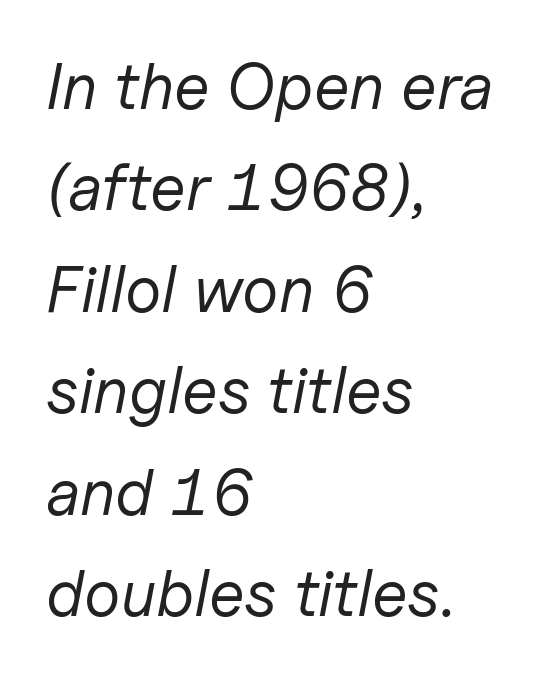
The lines are quadded left. The passage shown is not bold in any degree. Does extra space separate the letters? No, they use regular spacing. There's an unmistakable incline to the writing here. Is there much room between lines? A standard amount, neither cramped nor airy. Underlining? Definitely not there.
